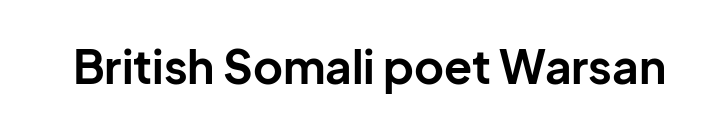
The type family on display is of the sans-serif kind. The area under the type is left untouched. Set as a true bold cut, around the 700 mark. Letter spacing: default. Each letter keeps its own natural width here, so spacing adapts to shape. A typesetter would mark this as roman, not italic.
